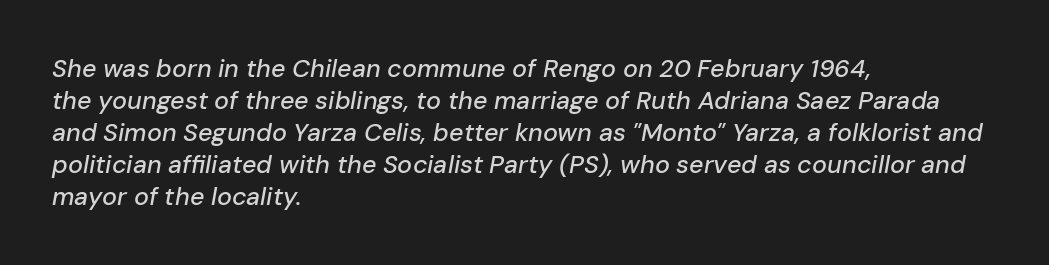
The image shows 25 px text type, italic (leaning right); set left-aligned, normal line spacing (1.28x), normal letter spacing, not underlined.
